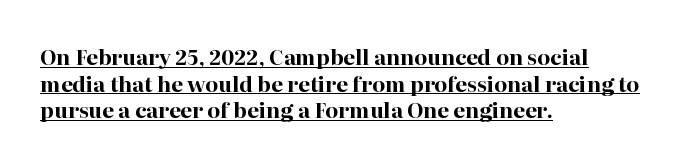
Q: Is the text bold? A: Yes.
Q: Is the text italic (slanted)? A: No, it is upright.
Q: Is the text underlined? A: Yes.
Q: How is the paragraph aligned? A: Left-aligned.
Q: Is the spacing between letters normal or unusually wide? A: Normal.
Q: Is the spacing between lines tight, normal or loose? A: Normal.
